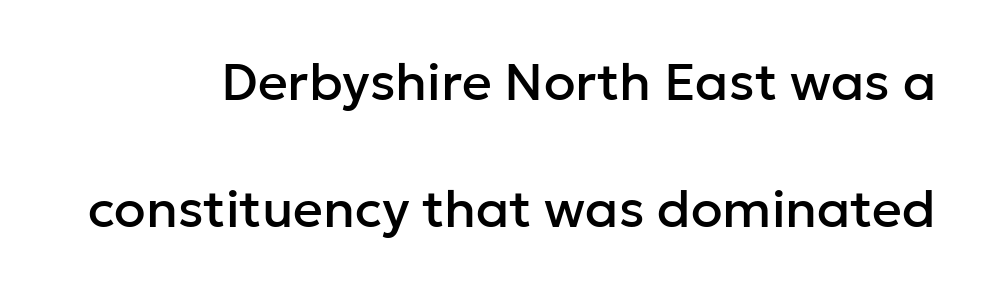
Q: Is the text italic (slanted)? A: No, it is upright.
Q: Is the typeface a serif or a sans-serif typeface? A: Sans-serif.
Q: Is the text underlined? A: No.
Q: Is the spacing between letters normal or unusually wide? A: Normal.
Q: Is the spacing between lines tight, normal or loose? A: Loose.
Q: Width (condensed, normal, or wide)? A: Normal.
Q: Stroke contrast? A: Low.
Q: x-height? A: Medium.
Q: Monospaced? A: No.
